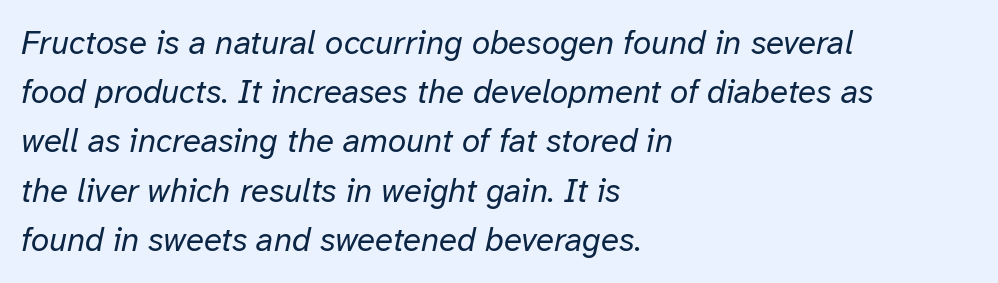
The image shows 33 px regular-weight type, italic (leaning right); set left-aligned, normal line spacing (1.49x), normal letter spacing, not underlined; low stroke contrast and a medium x-height.
